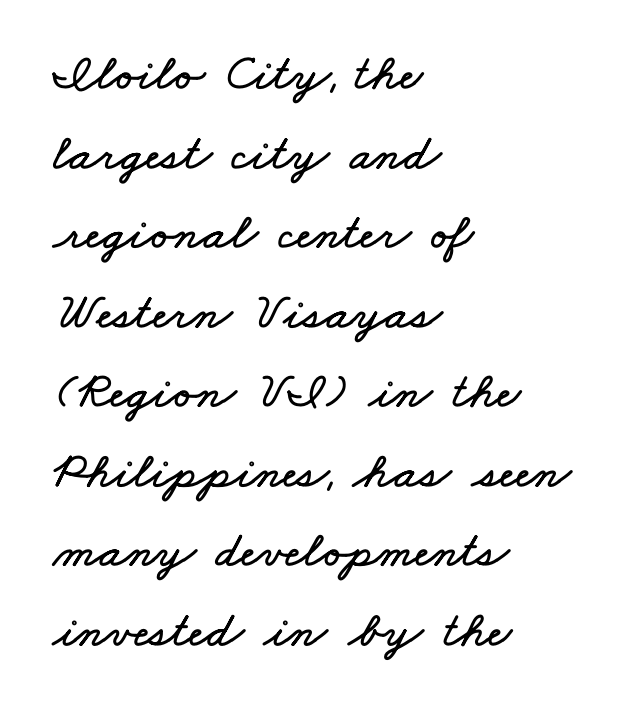
{"width": "wide", "stroke_contrast": "low", "x_height": "small", "monospaced": "no", "underline": "no", "align": "left", "line_spacing": "normal", "line_spacing_ratio": 1.56, "letter_spacing": "normal", "letter_spacing_em": 0.0, "glyph_px": 51}
